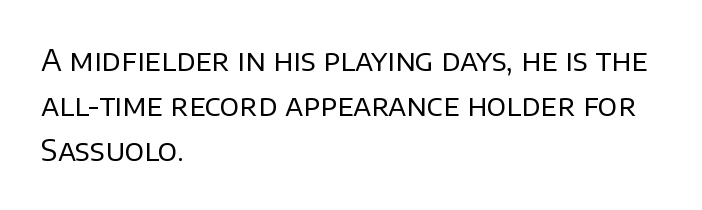
Is this a fixed-width face? No — the glyphs have proportional, varying widths. Does the type have serifs? No, each stem ends abruptly. Line spacing here is normal. Clear beneath every line of the passage. Here the glyphs are tracked normally, forming tight word shapes. When letters stand straight like this, we call the style roman or upright.
